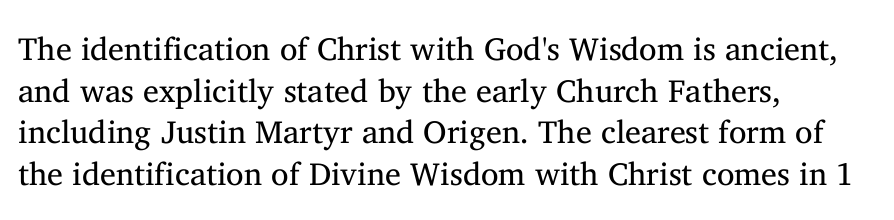
{"serif": "yes", "italic": "no", "bold": "no", "weight": "regular", "width": "normal", "stroke_contrast": "medium", "x_height": "medium", "monospaced": "no", "underline": "no", "align": "left", "line_spacing": "normal", "line_spacing_ratio": 1.3, "letter_spacing": "normal", "letter_spacing_em": 0.0, "glyph_px": 32}
